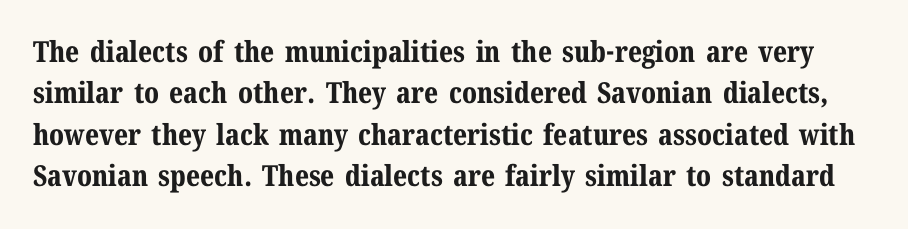
The image shows 29 px bold serif type, upright; set normal line spacing (1.43x), normal letter spacing, not underlined; medium stroke contrast and a medium x-height.
